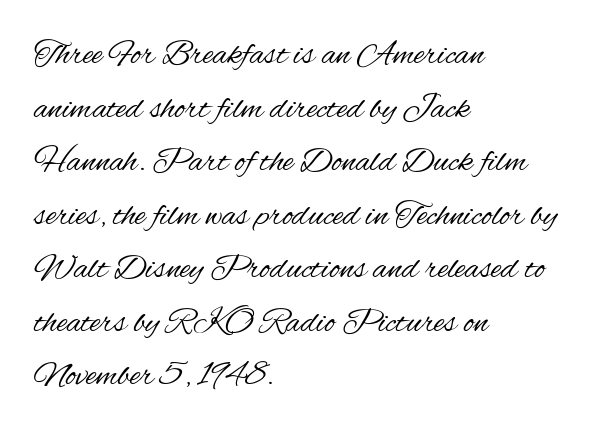
The rag falls on the right side of this text block. Just letters on the line, the space beneath them empty. Proportional: the letters do not fall into vertical columns. In terms of leading, this rendering sits right in the middle.
